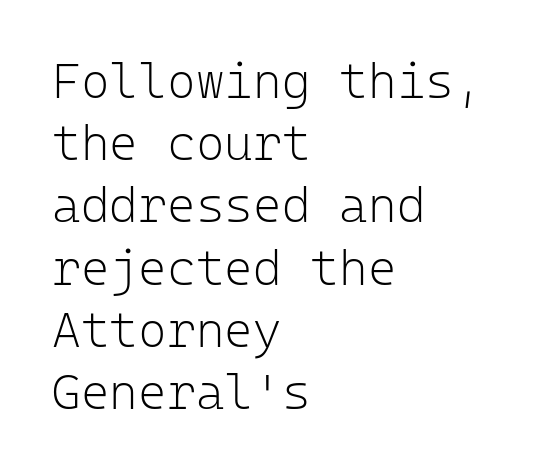
Q: Is the text bold? A: No.
Q: Is the text italic (slanted)? A: No, it is upright.
Q: Is the typeface a serif or a sans-serif typeface? A: Sans-serif.
Q: Is the text underlined? A: No.
Q: How is the paragraph aligned? A: Left-aligned.
Q: Is the spacing between letters normal or unusually wide? A: Normal.
Q: Is the spacing between lines tight, normal or loose? A: Normal.
Q: Width (condensed, normal, or wide)? A: Normal.
Q: Stroke contrast? A: Low.
Q: x-height? A: Medium.
Q: Monospaced? A: Yes.
